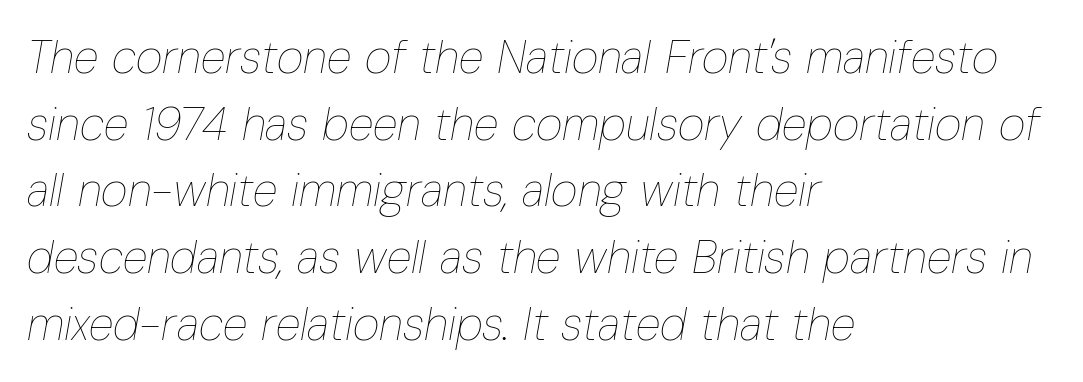
The rows are spaced the way most documents space them. Compared with a typical body face, this is equally light or lighter still. The lines in this sample share a left origin and differ only in where they stop. Clear beneath every line of the passage. Note the varied advance widths — an 'i' is clearly narrower than an 'm'.
